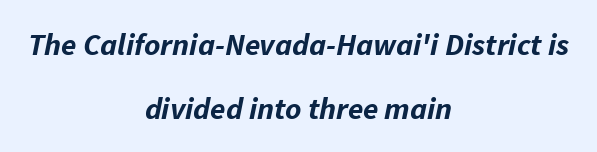
{"italic": "yes", "lean": "right", "slant_degrees": 11, "bold": "yes", "weight": "bold", "width": "normal", "stroke_contrast": "low", "x_height": "medium", "monospaced": "no", "underline": "no", "align": "center", "line_spacing": "loose", "line_spacing_ratio": 2.05, "letter_spacing": "normal", "letter_spacing_em": 0.0, "glyph_px": 31}
